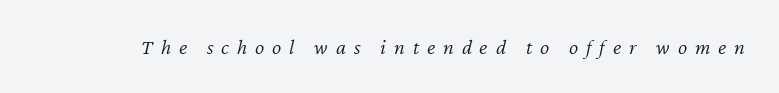
The image shows 22 px text type, italic (leaning right); set unusually wide letter spacing (+0.36 em), not underlined.
